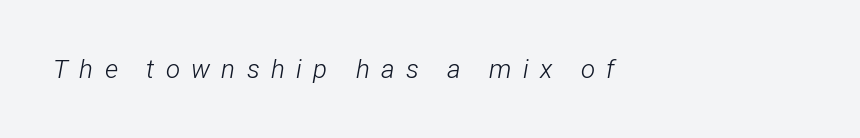
The image shows 26 px text type, italic (leaning right); set left-aligned, unusually wide letter spacing (+0.43 em), not underlined.
